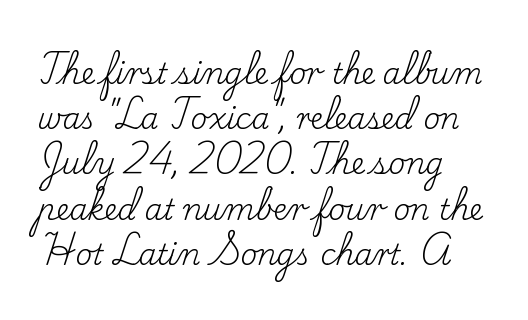
Reading down the block, your eye returns to a fixed left position each line. The rendering uses natural spacing where letterforms have individual widths. This rendering leaves character spacing at its baseline value. Vertical spacing — default. Does the type have serifs? Yes, each stem ends in a small foot.
